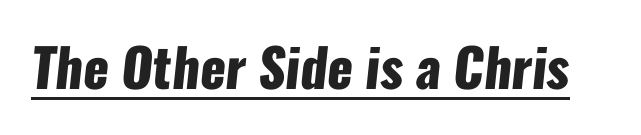
I'd describe the lettering as bold — thick and assertive. Quick note: underline on. Stroke terminals: plain, sans-serif. Is this a fixed-width face? No — the glyphs have proportional, varying widths. This sample uses plain, unmodified letter spacing.
